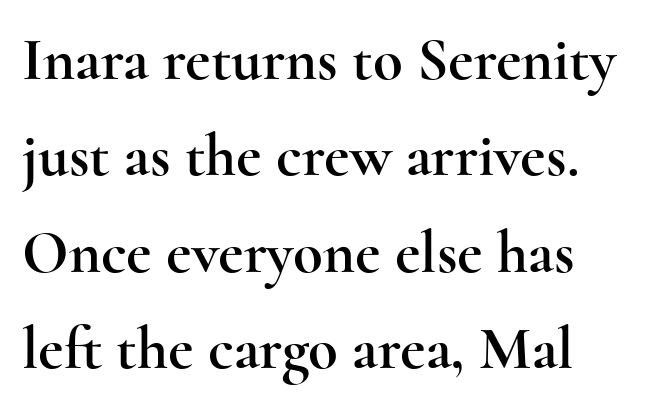
Notice how descenders clear the ascenders below comfortably — that's standard leading. A clean baseline with only descenders dipping below it. The lettering stays uniformly vertical, giving the passage a roman look. The gaps between neighbouring characters are ordinary and unremarkable.
